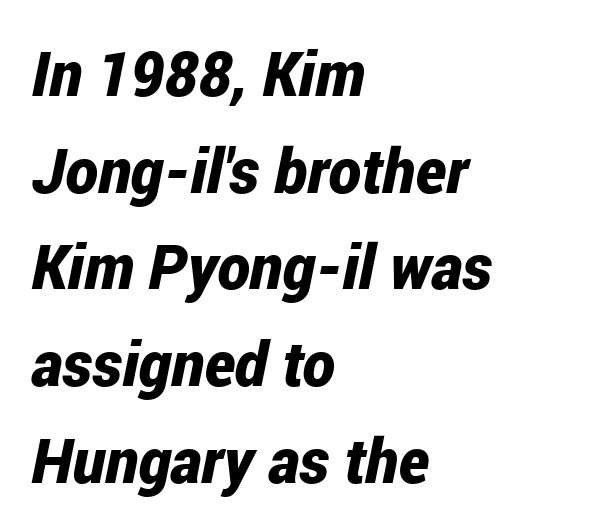
The image shows 62 px bold, condensed type, italic (leaning right); set left-aligned, normal line spacing (1.56x), normal letter spacing, not underlined; low stroke contrast and a medium x-height.
